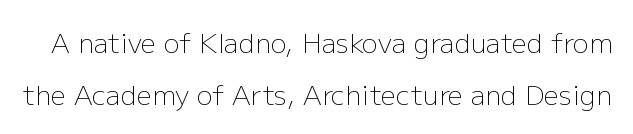
Q: Is the text bold? A: No.
Q: Is the text italic (slanted)? A: No, it is upright.
Q: Is the text underlined? A: No.
Q: Is the spacing between letters normal or unusually wide? A: Normal.
Q: Is the spacing between lines tight, normal or loose? A: Loose.
